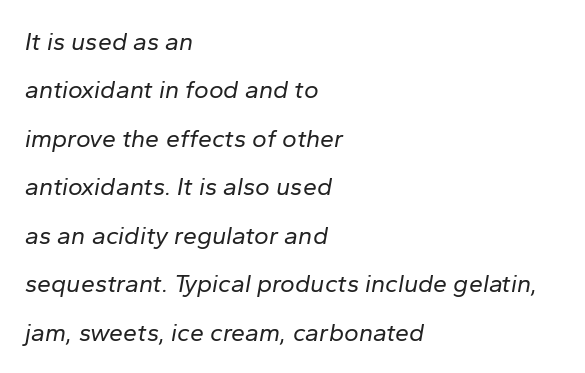
The image shows 25 px text type, italic (leaning right); set left-aligned, loose line spacing (1.94x), normal letter spacing, not underlined.
